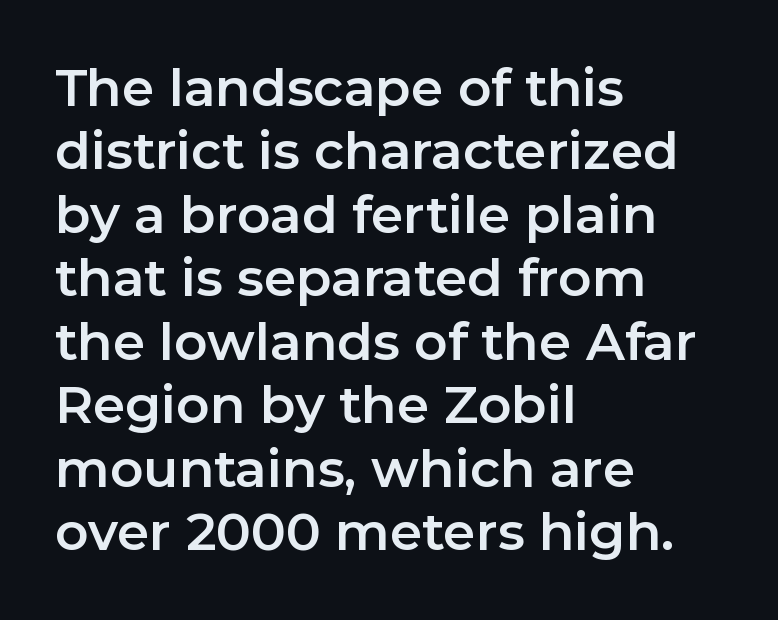
Q: Is the text italic (slanted)? A: No, it is upright.
Q: Is the typeface a serif or a sans-serif typeface? A: Sans-serif.
Q: Is the text underlined? A: No.
Q: How is the paragraph aligned? A: Left-aligned.
Q: Is the spacing between letters normal or unusually wide? A: Normal.
Q: Width (condensed, normal, or wide)? A: Normal.
Q: Stroke contrast? A: Low.
Q: x-height? A: Medium.
Q: Monospaced? A: No.
